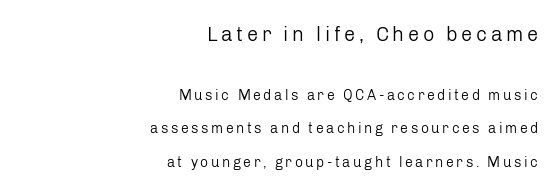
The image shows 20 px text type, upright; set right-aligned, loose line spacing (2.39x), not underlined; the first (top) block is 1.43x larger.
